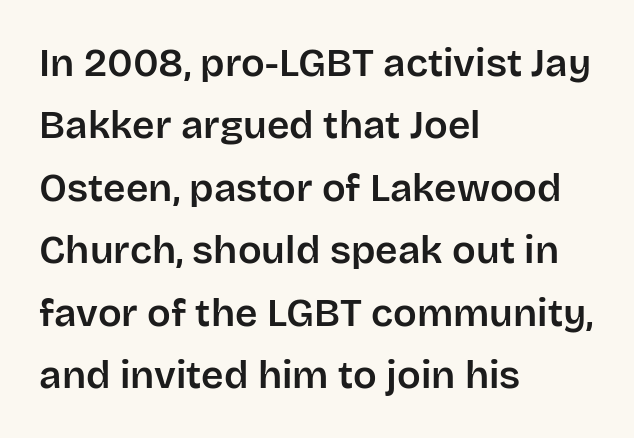
{"serif": "no", "italic": "no", "width": "normal", "stroke_contrast": "low", "x_height": "large", "monospaced": "no", "underline": "no", "align": "left", "line_spacing": "normal", "line_spacing_ratio": 1.6, "letter_spacing": "normal", "letter_spacing_em": 0.0, "glyph_px": 39}
